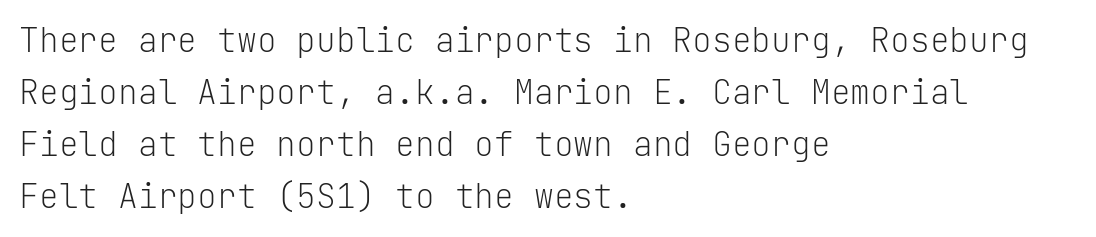
Q: Is the text bold? A: No.
Q: Is the text italic (slanted)? A: No, it is upright.
Q: Is the typeface a serif or a sans-serif typeface? A: Sans-serif.
Q: Is the text underlined? A: No.
Q: How is the paragraph aligned? A: Left-aligned.
Q: Is the spacing between letters normal or unusually wide? A: Normal.
Q: Is the spacing between lines tight, normal or loose? A: Normal.
Q: Width (condensed, normal, or wide)? A: Normal.
Q: Stroke contrast? A: Low.
Q: x-height? A: Medium.
Q: Monospaced? A: Yes.
